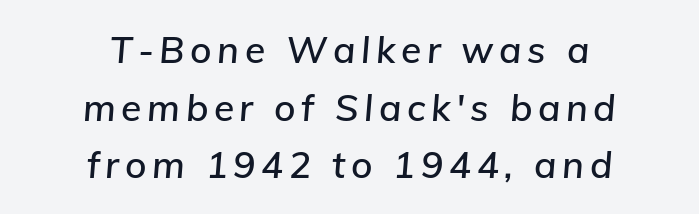
Each line is balanced around a shared central axis. Leading: standard. Each letter keeps its own natural width here, so spacing adapts to shape. Descenders are the only things crossing below the line. Designer's note — italics engaged.
